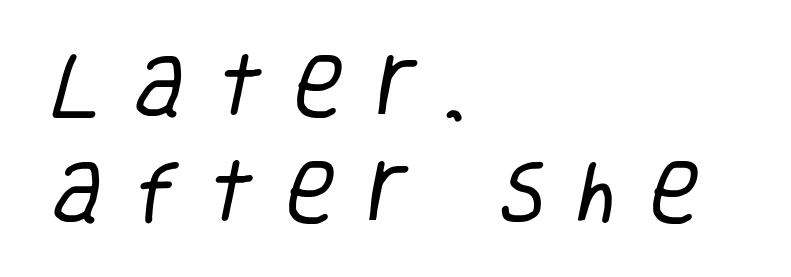
{"serif": "no", "bold": "no", "weight": "regular", "width": "condensed", "stroke_contrast": "low", "x_height": "large", "monospaced": "no", "underline": "no", "align": "left", "line_spacing": "normal", "line_spacing_ratio": 1.54, "letter_spacing": "wide", "letter_spacing_em": 0.45, "glyph_px": 69}
